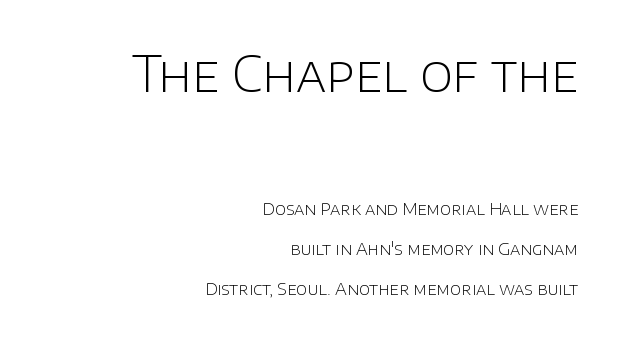
Q: Is the text bold? A: No.
Q: Is the text italic (slanted)? A: No, it is upright.
Q: Is the typeface a serif or a sans-serif typeface? A: Sans-serif.
Q: Is the text underlined? A: No.
Q: How is the paragraph aligned? A: Right-aligned.
Q: Is the spacing between letters normal or unusually wide? A: Normal.
Q: Is the spacing between lines tight, normal or loose? A: Loose.
Q: Which block of text is set in a larger size, the first (top) or the second (bottom)? A: The first (top) one.
Q: Width (condensed, normal, or wide)? A: Normal.
Q: Stroke contrast? A: Low.
Q: x-height? A: Large.
Q: Monospaced? A: No.
